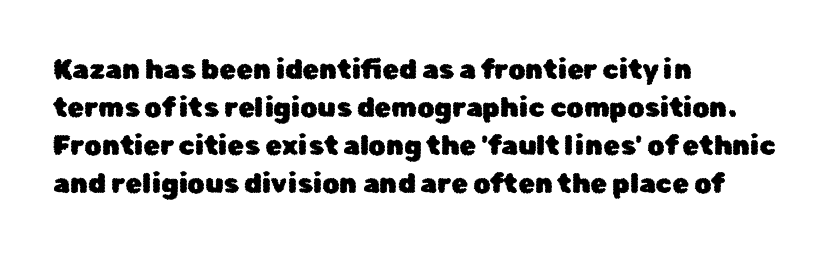
The image shows 27 px text type, upright; set left-aligned, normal line spacing (1.41x), normal letter spacing, not underlined.
